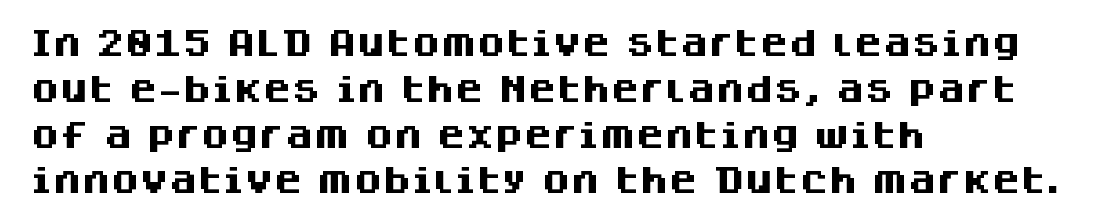
The image shows 29 px heavy sans-serif type, upright; set left-aligned, normal line spacing (1.58x), normal letter spacing, not underlined; medium stroke contrast and a large x-height.
